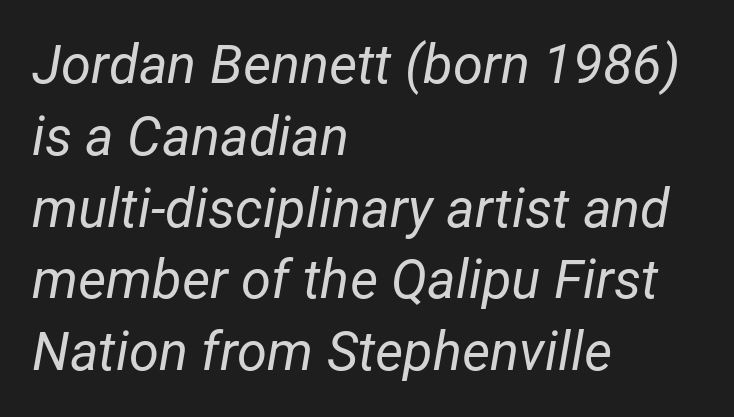
Q: Is the text bold? A: No.
Q: Is the text italic (slanted)? A: Yes, it leans right by about 12 degrees.
Q: Is the text underlined? A: No.
Q: How is the paragraph aligned? A: Left-aligned.
Q: Is the spacing between letters normal or unusually wide? A: Normal.
Q: Is the spacing between lines tight, normal or loose? A: Normal.
Q: Width (condensed, normal, or wide)? A: Normal.
Q: Stroke contrast? A: Low.
Q: x-height? A: Medium.
Q: Monospaced? A: No.
